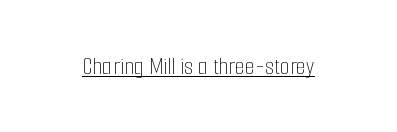
Short note: letters normally spaced. Is this a heavy cut? Hardly; it is regular or lighter. This sample uses an upright cut, with every glyph sitting square on the baseline. Is there an underline? Yes — a line sits under the letters.
